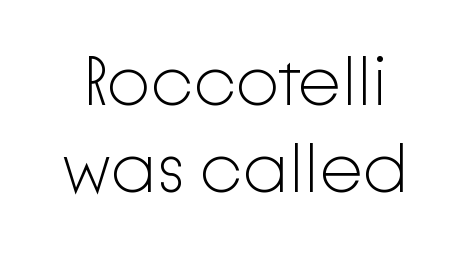
The letters advance in unequal steps, a hallmark of proportional type. The designer went with a sans here, leaving each stem footless. The lettering holds an erect, upright posture throughout. Vertically, the passage feels balanced, rows spaced as you'd expect. You could call the tracking neutral — neither tight nor loose. Has an underline been added? It has not.
